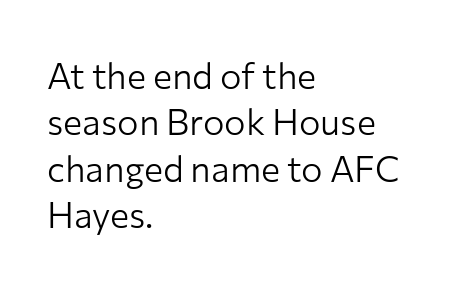
Q: Is the text bold? A: No.
Q: Is the text italic (slanted)? A: No, it is upright.
Q: Is the typeface a serif or a sans-serif typeface? A: Sans-serif.
Q: Is the text underlined? A: No.
Q: How is the paragraph aligned? A: Left-aligned.
Q: Is the spacing between letters normal or unusually wide? A: Normal.
Q: Is the spacing between lines tight, normal or loose? A: Normal.
Q: Width (condensed, normal, or wide)? A: Normal.
Q: Stroke contrast? A: Low.
Q: x-height? A: Medium.
Q: Monospaced? A: No.
